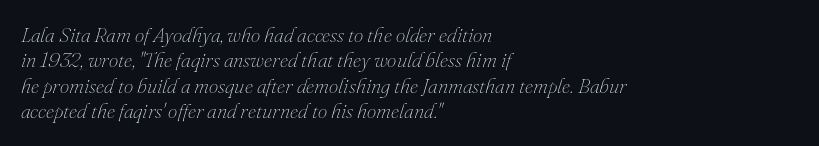
{"italic": "yes", "lean": "right", "slant_degrees": 16, "bold": "no", "underline": "no", "align": "left", "line_spacing_ratio": 1.21, "letter_spacing": "normal", "letter_spacing_em": 0.0, "glyph_px": 21}
